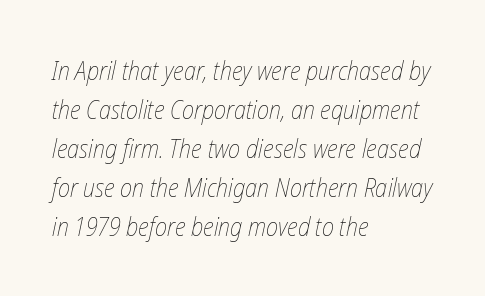
The passage shown is not underscored anywhere. Looking at the ascenders, they clearly lean. Heft: none added — not bold. One-word summary of the alignment: left.
